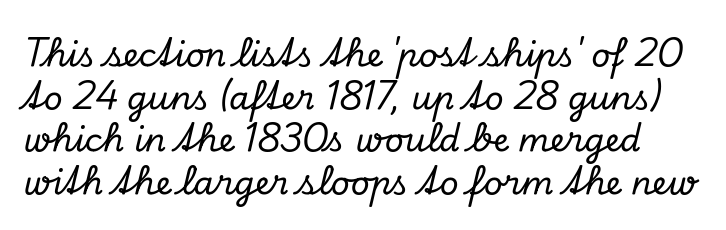
Leading matches the norm, producing a regular column. Unmarked baselines from the first word to the last. In terms of letterspacing, this is plain default setting. Do the characters align in a grid? No, the font is proportional. The type family on display is of the serif kind.
